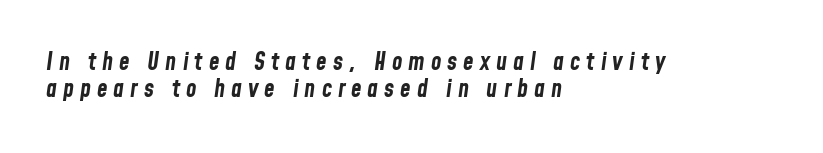
The image shows 24 px bold type, italic (leaning right); set left-aligned, tight line spacing (1.11x), unusually wide letter spacing (+0.25 em), not underlined.
